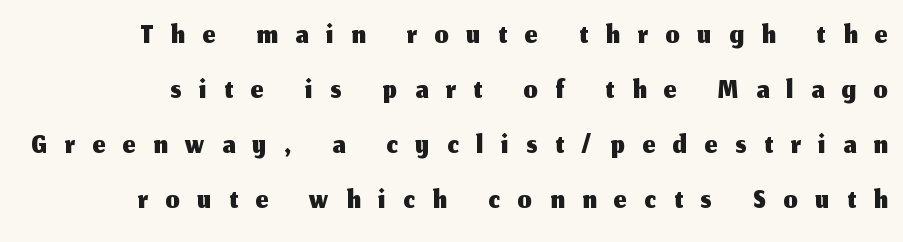
{"serif": "no", "italic": "no", "width": "normal", "stroke_contrast": "medium", "x_height": "medium", "monospaced": "no", "underline": "no", "line_spacing": "normal", "line_spacing_ratio": 1.25, "letter_spacing": "wide", "letter_spacing_em": 0.41, "glyph_px": 44}
